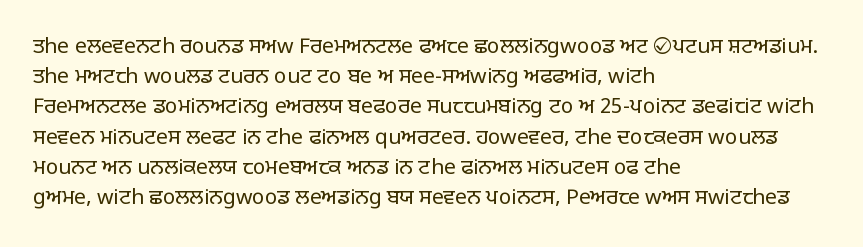
Regarding leading, the lines here are spaced in the standard way. Underline: absent. A classic flush-left, rag-right setting is used for this passage. Every character sits straight up, as roman type does.
